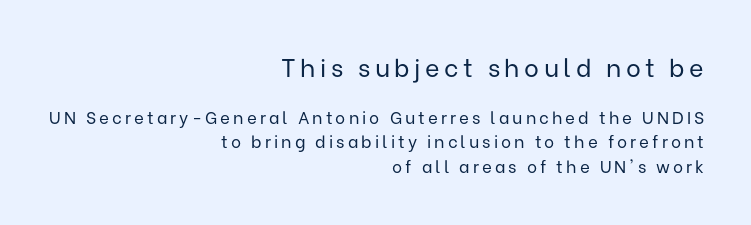
Q: Is the text bold? A: No.
Q: Is the text italic (slanted)? A: No, it is upright.
Q: Is the text underlined? A: No.
Q: How is the paragraph aligned? A: Right-aligned.
Q: Is the spacing between lines tight, normal or loose? A: Normal.
Q: Which block of text is set in a larger size, the first (top) or the second (bottom)? A: The first (top) one.
